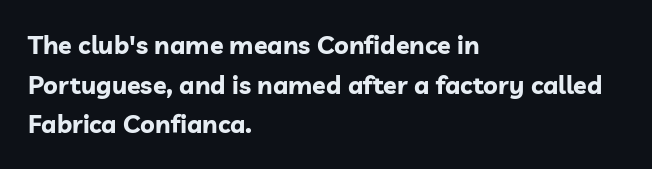
The image shows 25 px bold type, upright; set left-aligned, normal line spacing (1.59x), normal letter spacing, not underlined.
